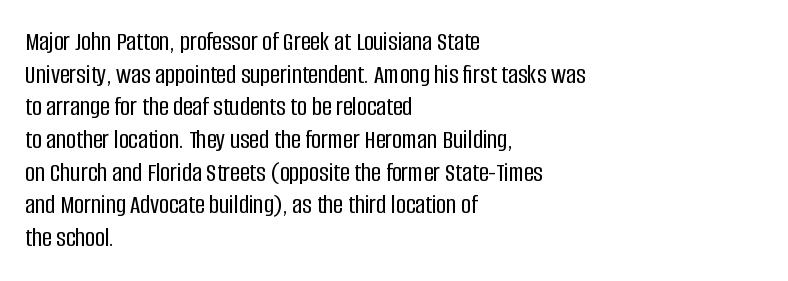
{"italic": "no", "underline": "no", "align": "left", "line_spacing_ratio": 1.21, "letter_spacing": "normal", "letter_spacing_em": 0.0, "glyph_px": 27}
